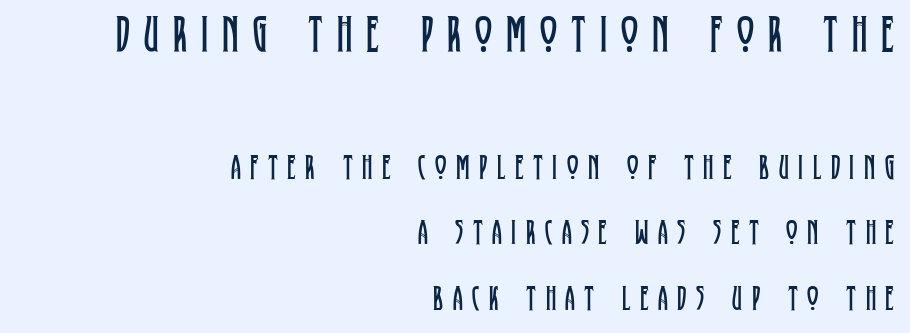
Ascenders rise straight up at ninety degrees. Plain, unruled lines of type. Varying glyph widths throughout — classic text-font behaviour. A student would notice the top passage is typeset larger than what follows.
